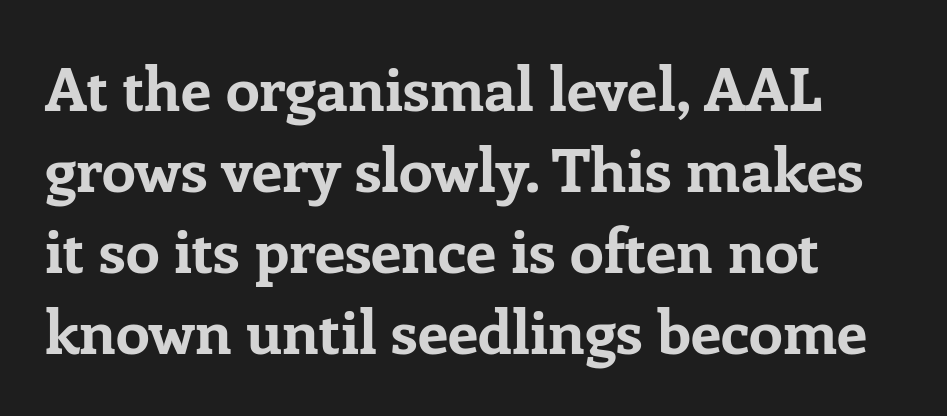
The image shows 61 px bold serif type, upright; set normal line spacing (1.33x), normal letter spacing, not underlined; low stroke contrast and a medium x-height.
